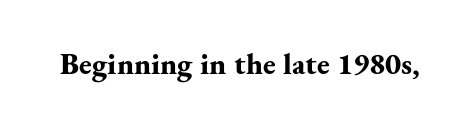
The baseline area is clear. Summary of weight: heavy, a full bold. Short note: letters normally spaced. The designer went with a serif here, giving each stem small feet. Does the lettering tilt? It doesn't — this is upright. The letters advance in unequal steps, a hallmark of proportional type.
